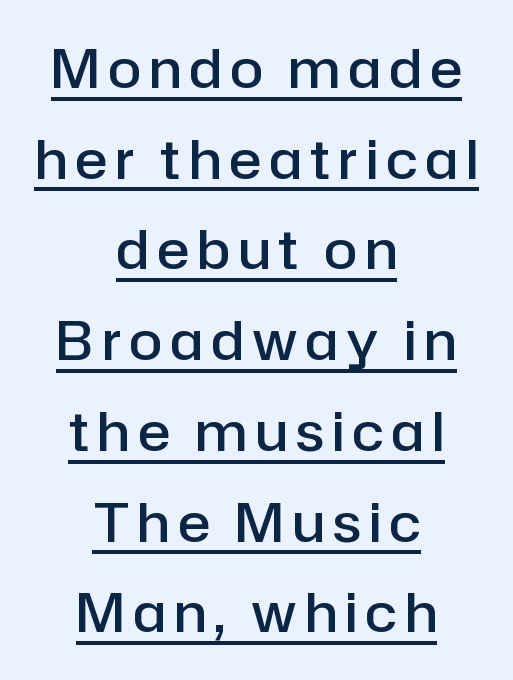
Q: Is the text bold? A: Semi-bold.
Q: Is the text italic (slanted)? A: No, it is upright.
Q: Is the typeface a serif or a sans-serif typeface? A: Sans-serif.
Q: Is the text underlined? A: Yes.
Q: How is the paragraph aligned? A: Centered.
Q: Is the spacing between lines tight, normal or loose? A: Normal.
Q: Width (condensed, normal, or wide)? A: Normal.
Q: Stroke contrast? A: Low.
Q: x-height? A: Medium.
Q: Monospaced? A: No.
